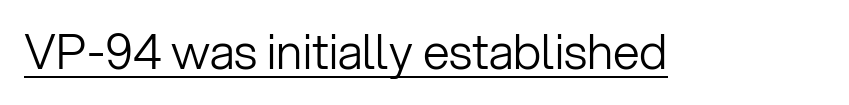
{"serif": "no", "italic": "no", "bold": "no", "weight": "light", "width": "normal", "stroke_contrast": "low", "x_height": "medium", "monospaced": "no", "underline": "yes", "letter_spacing": "normal", "letter_spacing_em": 0.0, "glyph_px": 48}
